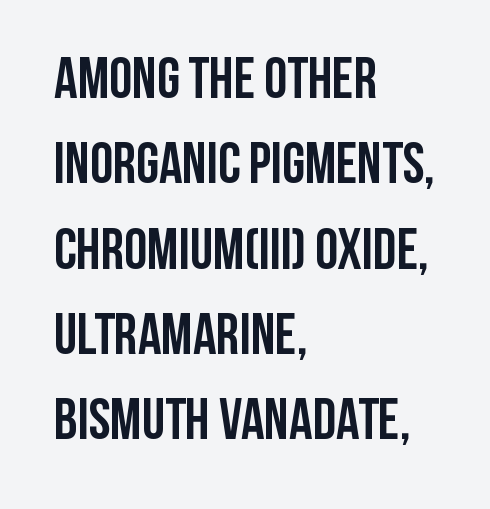
{"serif": "no", "italic": "no", "bold": "yes", "weight": "semibold", "width": "condensed", "stroke_contrast": "low", "x_height": "large", "monospaced": "no", "underline": "no", "align": "left", "line_spacing": "normal", "line_spacing_ratio": 1.47, "letter_spacing": "normal", "letter_spacing_em": 0.0, "glyph_px": 58}
